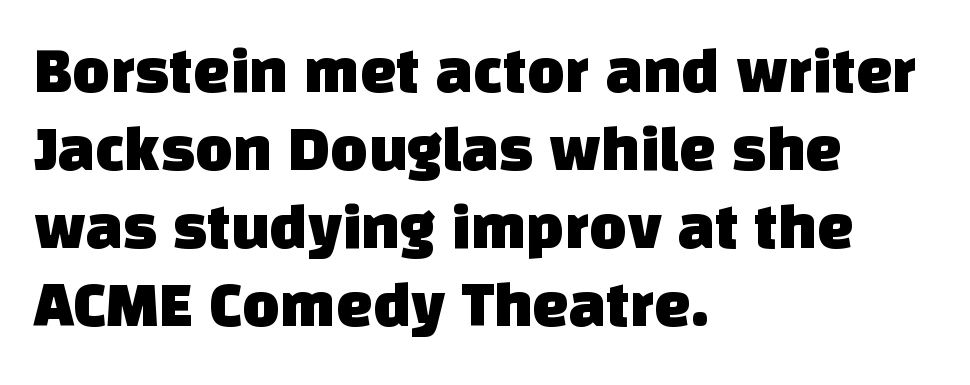
Observe the ordinary spacing: letters are neighbours, not strangers. The face used here is proportionally spaced, like ordinary book or web type. Note: no serifs on the glyphs. Casual observation: everything's shoved over to the left.
